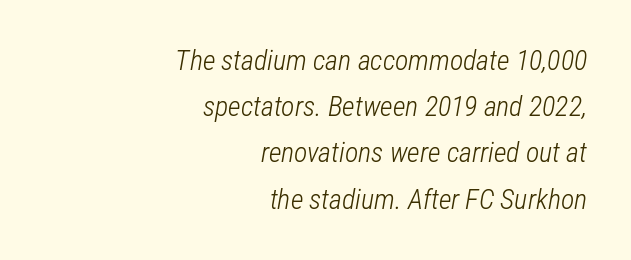
Q: Is the text bold? A: No.
Q: Is the text italic (slanted)? A: Yes, it leans right by about 12 degrees.
Q: Is the text underlined? A: No.
Q: How is the paragraph aligned? A: Right-aligned.
Q: Is the spacing between letters normal or unusually wide? A: Normal.
Q: Is the spacing between lines tight, normal or loose? A: Normal.
Q: Width (condensed, normal, or wide)? A: Condensed.
Q: Stroke contrast? A: Low.
Q: x-height? A: Medium.
Q: Monospaced? A: No.
